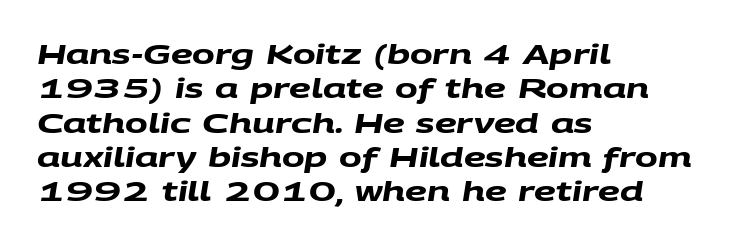
{"bold": "yes", "underline": "no", "align": "left", "line_spacing": "normal", "line_spacing_ratio": 1.27, "letter_spacing": "normal", "letter_spacing_em": 0.0, "glyph_px": 27}
